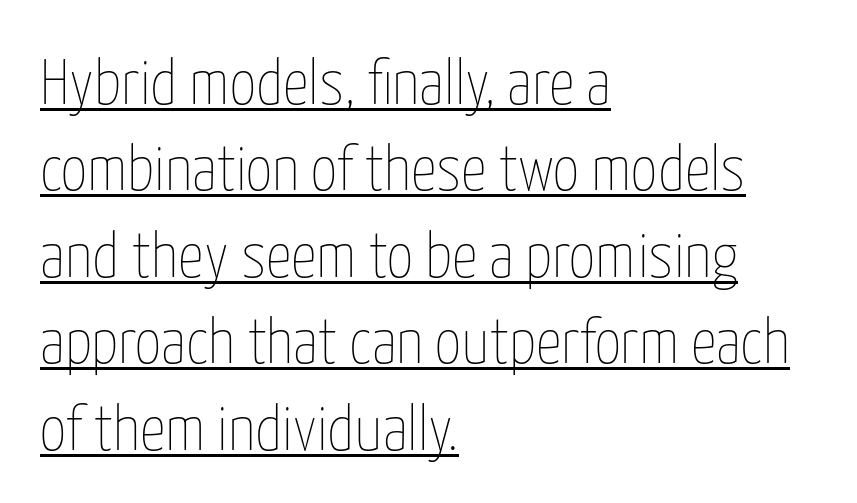
Q: Is the text bold? A: No.
Q: Is the text italic (slanted)? A: No, it is upright.
Q: Is the text underlined? A: Yes.
Q: How is the paragraph aligned? A: Left-aligned.
Q: Is the spacing between letters normal or unusually wide? A: Normal.
Q: Is the spacing between lines tight, normal or loose? A: Normal.
Q: Width (condensed, normal, or wide)? A: Condensed.
Q: Stroke contrast? A: Low.
Q: x-height? A: Medium.
Q: Monospaced? A: No.
